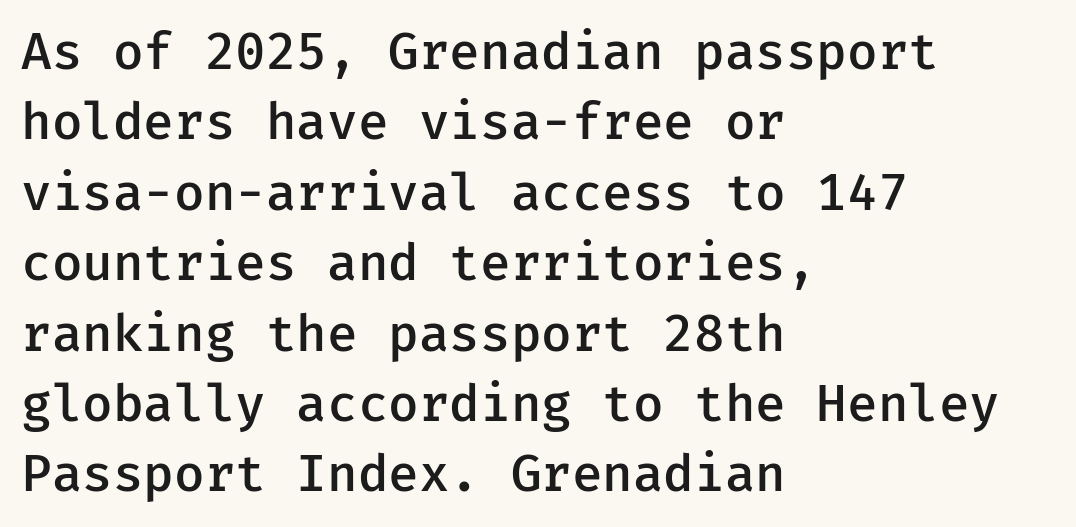
Q: Is the text bold? A: Semi-bold.
Q: Is the text italic (slanted)? A: No, it is upright.
Q: Is the typeface a serif or a sans-serif typeface? A: Sans-serif.
Q: Is the text underlined? A: No.
Q: How is the paragraph aligned? A: Left-aligned.
Q: Is the spacing between letters normal or unusually wide? A: Normal.
Q: Is the spacing between lines tight, normal or loose? A: Normal.
Q: Width (condensed, normal, or wide)? A: Normal.
Q: Stroke contrast? A: Low.
Q: x-height? A: Medium.
